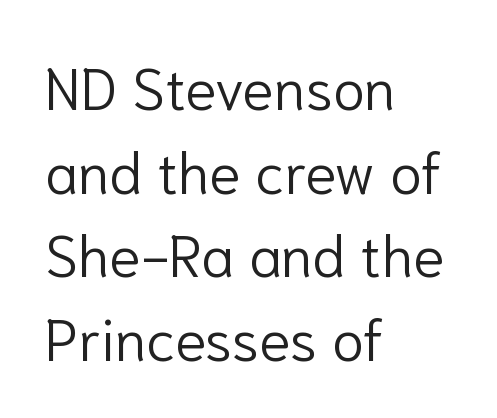
{"serif": "no", "italic": "no", "bold": "no", "weight": "light", "width": "normal", "stroke_contrast": "low", "x_height": "medium", "monospaced": "no", "underline": "no", "align": "left", "line_spacing": "normal", "line_spacing_ratio": 1.44, "letter_spacing": "normal", "letter_spacing_em": 0.0, "glyph_px": 58}
